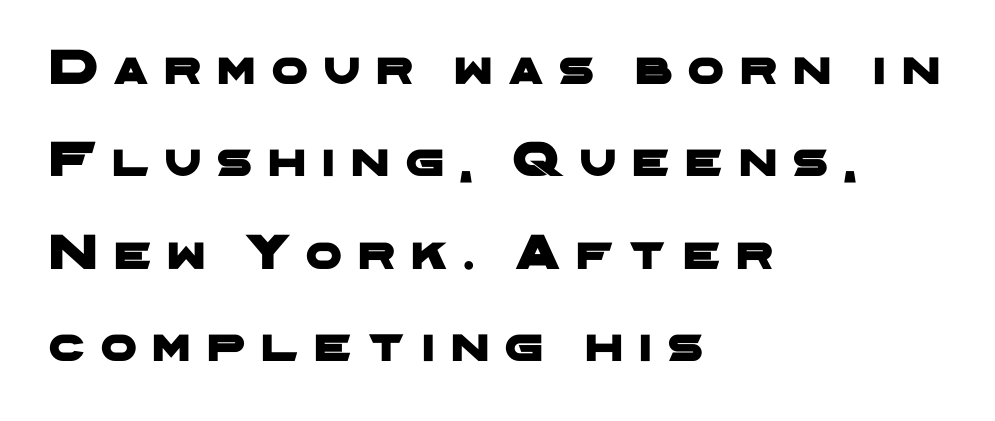
Q: Is the typeface a serif or a sans-serif typeface? A: Sans-serif.
Q: Is the text underlined? A: No.
Q: How is the paragraph aligned? A: Left-aligned.
Q: Is the spacing between letters normal or unusually wide? A: Unusually wide.
Q: Width (condensed, normal, or wide)? A: Wide.
Q: Stroke contrast? A: Low.
Q: x-height? A: Medium.
Q: Monospaced? A: No.
